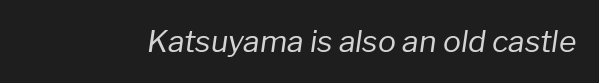
This sample has the flowing, uneven cadence of proportional lettering. Plain, unruled lines of type. The strokes are not fattened; the text isn't bold. This is oblique type, the kind used for emphasis or titles. Default kerning and tracking; the words read as compact shapes.
